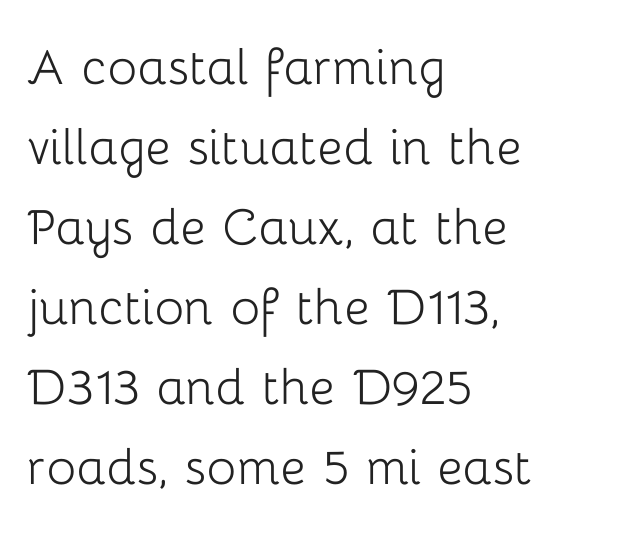
{"serif": "no", "italic": "no", "bold": "no", "weight": "light", "width": "normal", "stroke_contrast": "low", "x_height": "medium", "monospaced": "no", "underline": "no", "align": "left", "line_spacing": "normal", "line_spacing_ratio": 1.29, "letter_spacing": "normal", "letter_spacing_em": 0.0, "glyph_px": 62}
